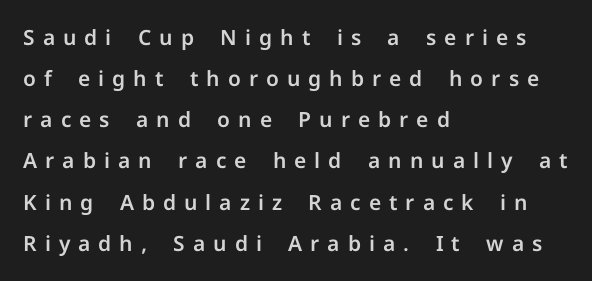
The image shows 21 px text type, upright; set left-aligned, loose line spacing (1.96x), unusually wide letter spacing (+0.38 em), not underlined.
